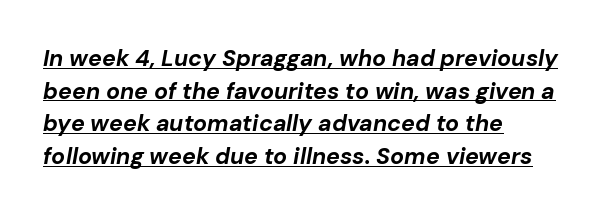
Emphasis is given by a line drawn under the lettering. The paragraph has a hard left edge and a soft right edge. Here the glyphs are tracked normally, forming tight word shapes. Observe the lean: these are italic letterforms.
